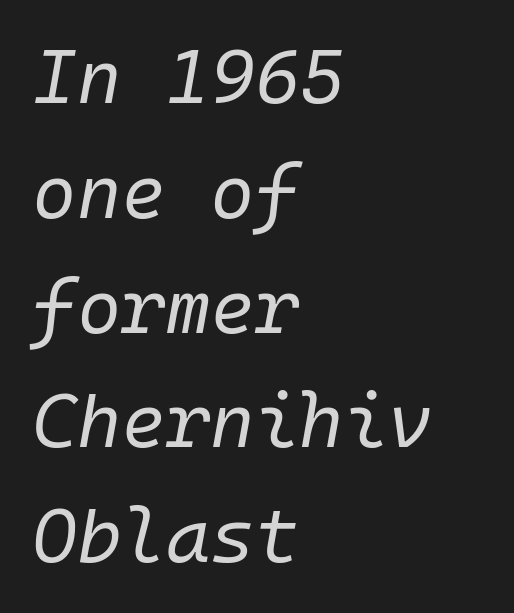
The specimen reads as italic at a glance. Each word holds together tightly as a unit, with standard inter-letter gaps. No heavy texture on the line: the type isn't bold. Check the space under the baseline: it is left empty. Leading matches the norm, producing a regular column. The passage shown is typed in a monospace face where columns stay perfectly aligned.
